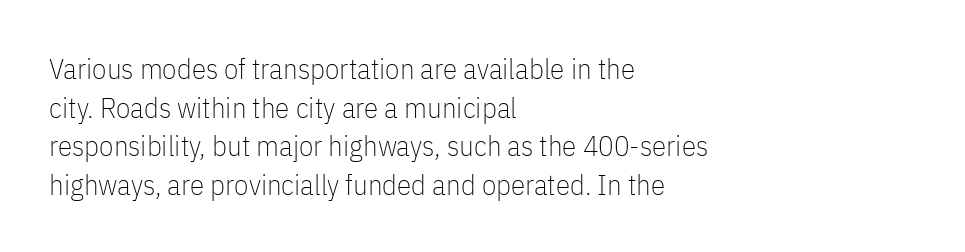
Is this a fixed-width face? No — the glyphs have proportional, varying widths. The leading is moderate, giving the passage an even texture. The string is rendered with underlining switched off. Observe the absence of serifs on each vertical stroke in this sample. If you drew a line through each stem, it would be perfectly vertical. Is this a heavy cut? Hardly; it is regular or lighter.
